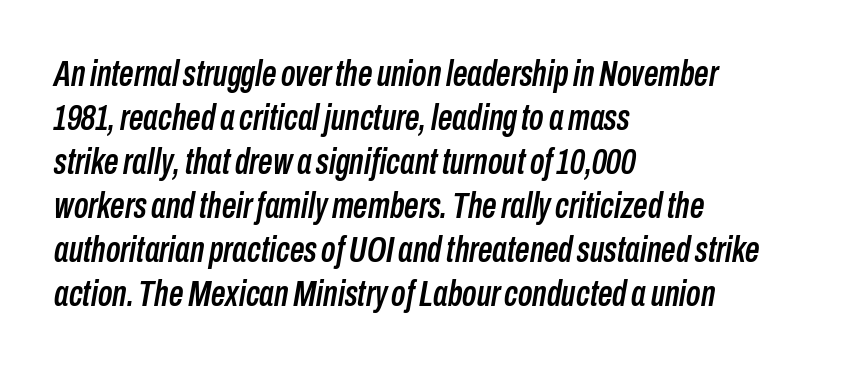
The image shows 36 px condensed type, italic (leaning right); set left-aligned, line spacing 1.22x, normal letter spacing, not underlined; low stroke contrast and a medium x-height.
